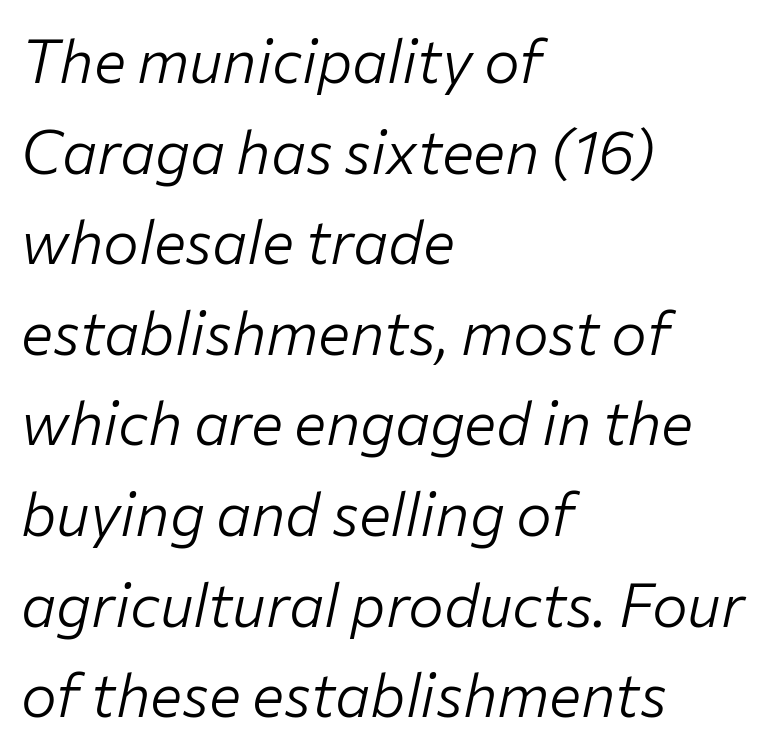
The image shows 60 px light type, italic (leaning right); set left-aligned, normal line spacing (1.51x), normal letter spacing, not underlined; low stroke contrast and a medium x-height.
